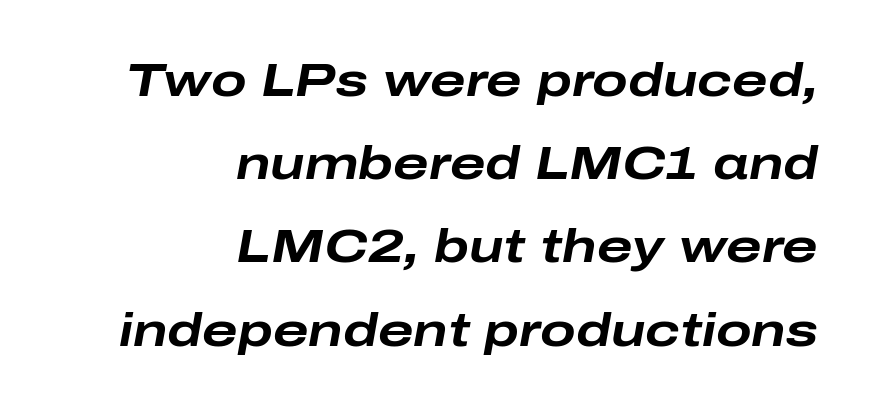
Q: Is the text bold? A: Yes.
Q: Is the text italic (slanted)? A: Yes, it leans right by about 10 degrees.
Q: Is the text underlined? A: No.
Q: How is the paragraph aligned? A: Right-aligned.
Q: Is the spacing between letters normal or unusually wide? A: Normal.
Q: Width (condensed, normal, or wide)? A: Wide.
Q: Stroke contrast? A: Low.
Q: x-height? A: Medium.
Q: Monospaced? A: No.
